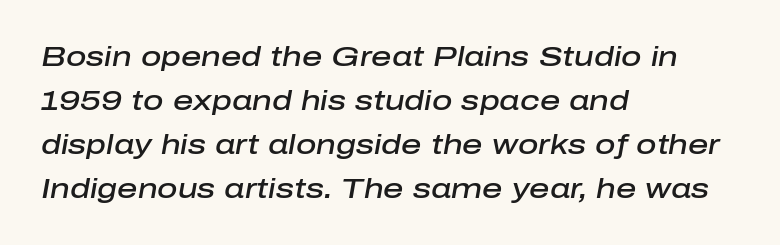
These words are printed semibold, heavier than regular yet not bold. The string is rendered with underlining switched off. Observe the ordinary spacing: letters are neighbours, not strangers. Rows of type keep a routine distance in the vertical direction. Does the copy run flush right? No — it runs flush left.
